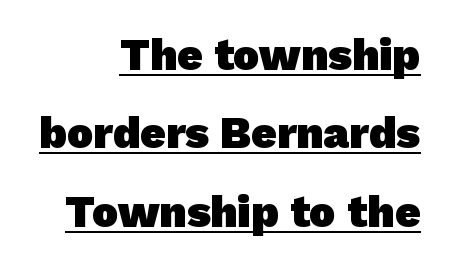
{"serif": "no", "bold": "yes", "weight": "heavy", "width": "normal", "stroke_contrast": "low", "x_height": "medium", "monospaced": "no", "underline": "yes", "align": "right", "line_spacing_ratio": 1.78, "letter_spacing": "normal", "letter_spacing_em": 0.0, "glyph_px": 44}
